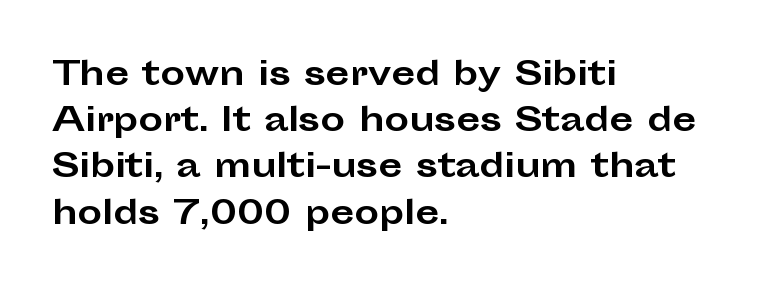
{"serif": "no", "italic": "no", "bold": "yes", "weight": "bold", "width": "wide", "stroke_contrast": "low", "x_height": "medium", "monospaced": "no", "underline": "no", "align": "left", "line_spacing": "normal", "line_spacing_ratio": 1.49, "letter_spacing": "normal", "letter_spacing_em": 0.0, "glyph_px": 31}
